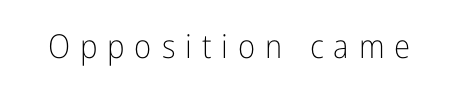
Q: Is the text bold? A: No.
Q: Is the text italic (slanted)? A: No, it is upright.
Q: Is the typeface a serif or a sans-serif typeface? A: Sans-serif.
Q: Is the text underlined? A: No.
Q: Is the spacing between letters normal or unusually wide? A: Unusually wide.
Q: Width (condensed, normal, or wide)? A: Condensed.
Q: Stroke contrast? A: Low.
Q: x-height? A: Medium.
Q: Monospaced? A: No.
